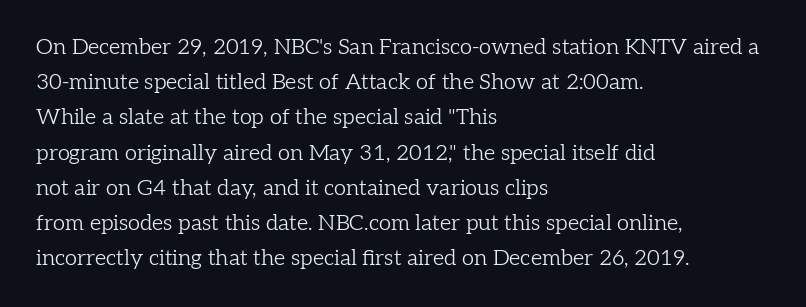
{"italic": "no", "bold": "no", "underline": "no", "align": "left", "line_spacing": "normal", "line_spacing_ratio": 1.6, "letter_spacing": "normal", "letter_spacing_em": 0.0, "glyph_px": 22}
